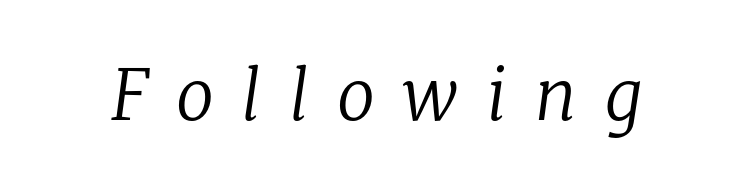
Q: Is the text bold? A: No.
Q: Is the text italic (slanted)? A: Yes, it leans right by about 8 degrees.
Q: Is the typeface a serif or a sans-serif typeface? A: Serif.
Q: Is the text underlined? A: No.
Q: Is the spacing between letters normal or unusually wide? A: Unusually wide.
Q: Width (condensed, normal, or wide)? A: Normal.
Q: Stroke contrast? A: Low.
Q: x-height? A: Medium.
Q: Monospaced? A: No.
